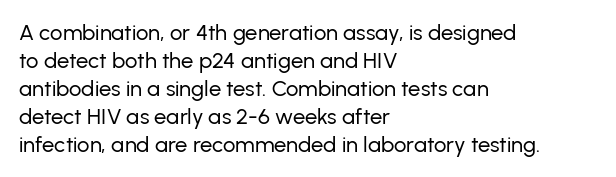
Q: Is the text bold? A: No.
Q: Is the text italic (slanted)? A: No, it is upright.
Q: Is the text underlined? A: No.
Q: How is the paragraph aligned? A: Left-aligned.
Q: Is the spacing between letters normal or unusually wide? A: Normal.
Q: Is the spacing between lines tight, normal or loose? A: Normal.
